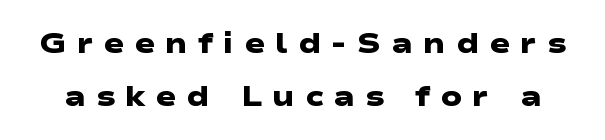
The image shows 28 px heavy, wide sans-serif type; set line spacing 1.88x, unusually wide letter spacing (+0.36 em), not underlined; low stroke contrast and a medium x-height.
